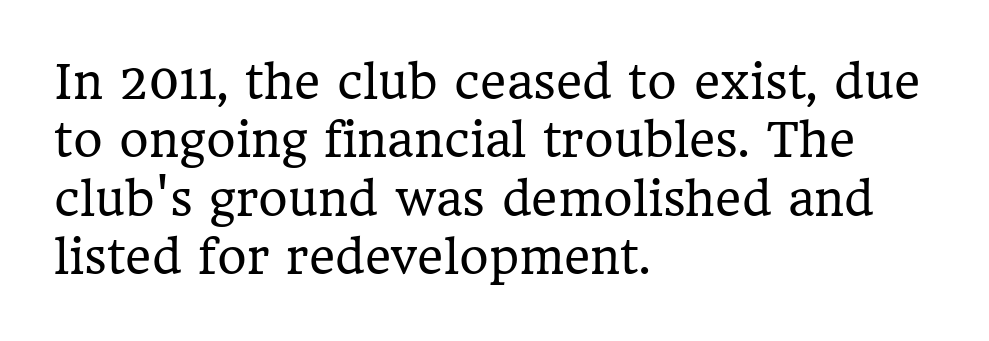
Q: Is the text bold? A: No.
Q: Is the text italic (slanted)? A: No, it is upright.
Q: Is the typeface a serif or a sans-serif typeface? A: Serif.
Q: Is the text underlined? A: No.
Q: How is the paragraph aligned? A: Left-aligned.
Q: Is the spacing between letters normal or unusually wide? A: Normal.
Q: Is the spacing between lines tight, normal or loose? A: Normal.
Q: Width (condensed, normal, or wide)? A: Normal.
Q: Stroke contrast? A: Low.
Q: x-height? A: Medium.
Q: Monospaced? A: No.
